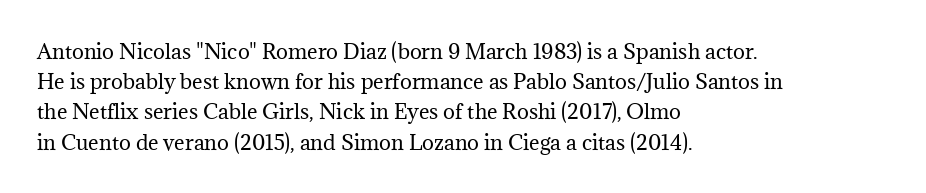
{"italic": "no", "bold": "no", "underline": "no", "align": "left", "line_spacing": "normal", "line_spacing_ratio": 1.51, "letter_spacing": "normal", "letter_spacing_em": 0.0, "glyph_px": 20}
